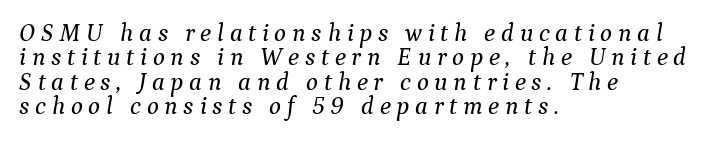
{"italic": "yes", "lean": "right", "slant_degrees": 9, "underline": "no", "align": "left", "line_spacing": "tight", "line_spacing_ratio": 0.98, "letter_spacing": "wide", "letter_spacing_em": 0.23, "glyph_px": 25}
